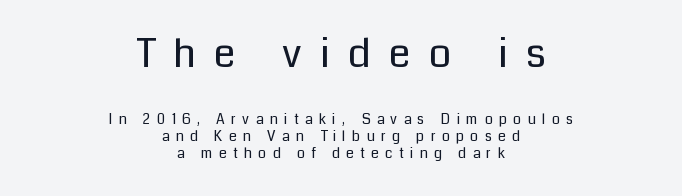
Q: Is the text bold? A: No.
Q: Is the text italic (slanted)? A: No, it is upright.
Q: Is the typeface a serif or a sans-serif typeface? A: Sans-serif.
Q: Is the text underlined? A: No.
Q: How is the paragraph aligned? A: Centered.
Q: Is the spacing between letters normal or unusually wide? A: Unusually wide.
Q: Which block of text is set in a larger size, the first (top) or the second (bottom)? A: The first (top) one.
Q: Width (condensed, normal, or wide)? A: Normal.
Q: Stroke contrast? A: Low.
Q: x-height? A: Medium.
Q: Monospaced? A: No.
